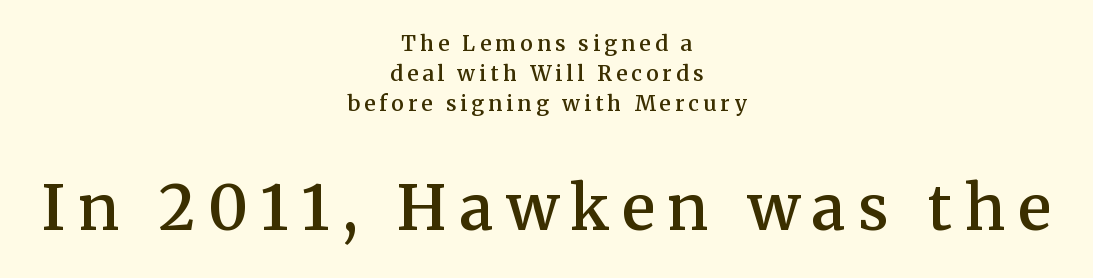
The image shows 62 px semibold serif type, upright; set centered, normal line spacing (1.42x), unusually wide letter spacing (+0.2 em), not underlined; the second (bottom) block is 2.95x larger; medium stroke contrast and a medium x-height.
